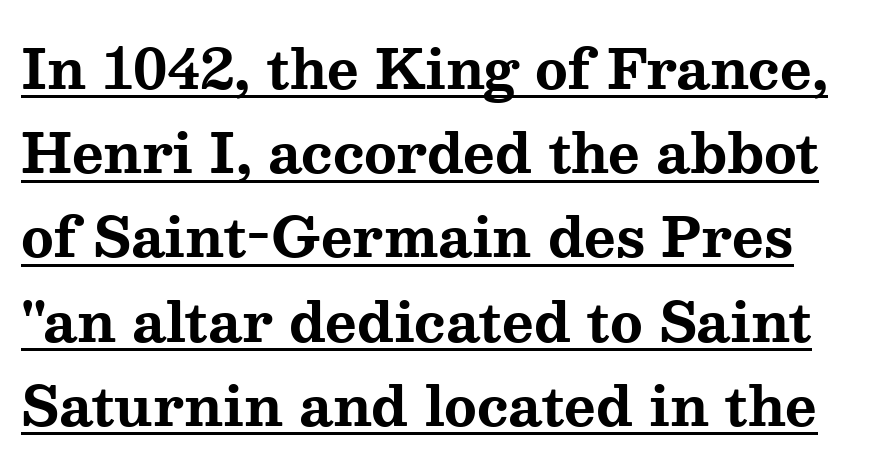
The passage shown is typed in a proportional face where columns would drift. Vertically, the passage feels balanced, rows spaced as you'd expect. The face used here appears with an underline applied. The letters carry serifs — small finishing strokes at the ends of their stems.
